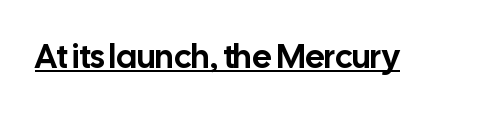
Glance below the letters and you will spot a drawn line. What stands out about the letter spacing? Nothing — it is the standard amount. The face used here is proportionally spaced, like ordinary book or web type. Font category for this specimen: sans-serif. It's the straight-up-and-down kind of type.
